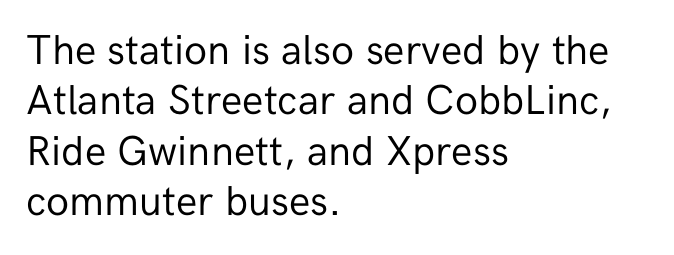
Q: Is the text bold? A: No.
Q: Is the text italic (slanted)? A: No, it is upright.
Q: Is the typeface a serif or a sans-serif typeface? A: Sans-serif.
Q: Is the text underlined? A: No.
Q: How is the paragraph aligned? A: Left-aligned.
Q: Is the spacing between letters normal or unusually wide? A: Normal.
Q: Width (condensed, normal, or wide)? A: Normal.
Q: Stroke contrast? A: Low.
Q: x-height? A: Medium.
Q: Monospaced? A: No.
